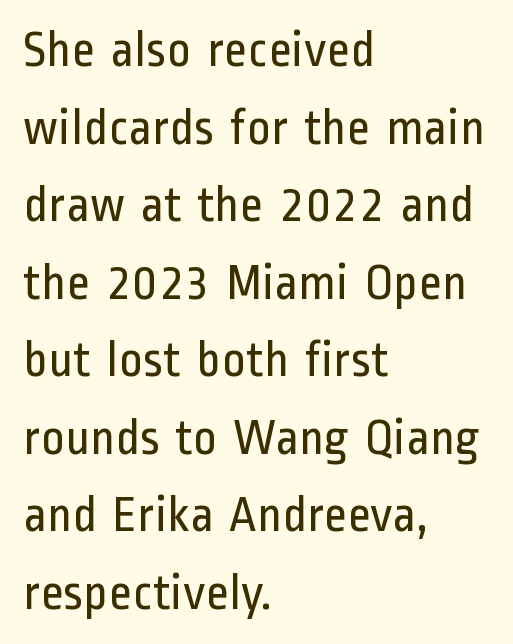
Line beginnings align vertically; line endings do not. The string is rendered with underlining switched off. Does the type have serifs? No, each stem ends abruptly. Do the characters align in a grid? No, the font is proportional. Every character sits straight up, as roman type does.
